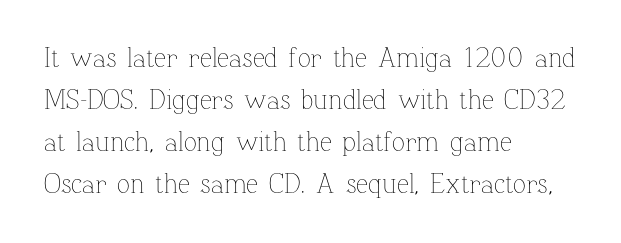
{"italic": "no", "bold": "no", "underline": "no", "align": "left", "line_spacing": "normal", "line_spacing_ratio": 1.56, "letter_spacing": "normal", "letter_spacing_em": 0.0, "glyph_px": 27}
